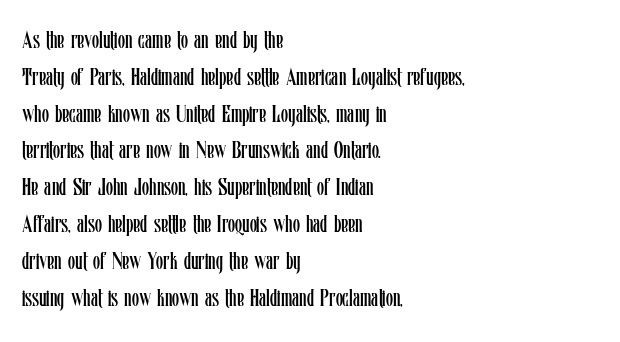
Q: Is the text bold? A: No.
Q: Is the text italic (slanted)? A: No, it is upright.
Q: Is the text underlined? A: No.
Q: How is the paragraph aligned? A: Left-aligned.
Q: Is the spacing between letters normal or unusually wide? A: Normal.
Q: Is the spacing between lines tight, normal or loose? A: Normal.
